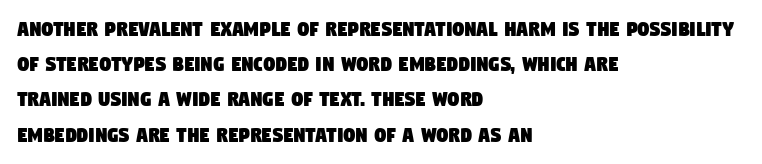
{"underline": "no", "align": "left", "line_spacing": "normal", "line_spacing_ratio": 1.53, "letter_spacing": "normal", "letter_spacing_em": 0.0, "glyph_px": 23}
